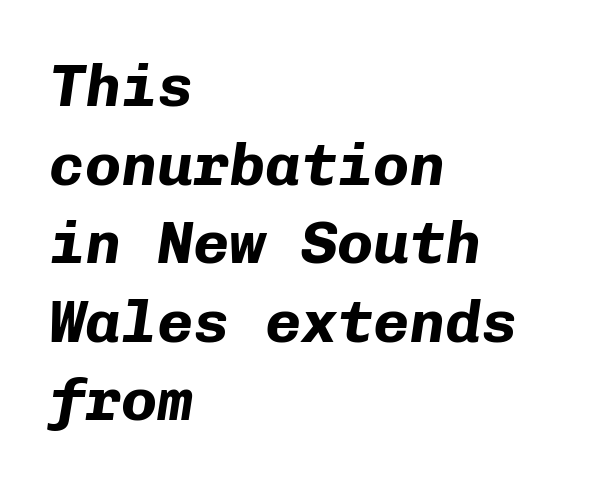
Q: Is the text bold? A: Yes.
Q: Is the text italic (slanted)? A: Yes, it leans right by about 8 degrees.
Q: Is the text underlined? A: No.
Q: How is the paragraph aligned? A: Left-aligned.
Q: Is the spacing between letters normal or unusually wide? A: Normal.
Q: Is the spacing between lines tight, normal or loose? A: Normal.
Q: Width (condensed, normal, or wide)? A: Normal.
Q: Stroke contrast? A: Low.
Q: x-height? A: Medium.
Q: Monospaced? A: Yes.
